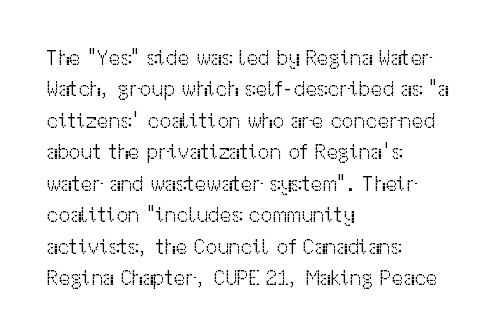
Q: Is the text bold? A: No.
Q: Is the text italic (slanted)? A: No, it is upright.
Q: Is the text underlined? A: No.
Q: How is the paragraph aligned? A: Left-aligned.
Q: Is the spacing between letters normal or unusually wide? A: Normal.
Q: Is the spacing between lines tight, normal or loose? A: Normal.
